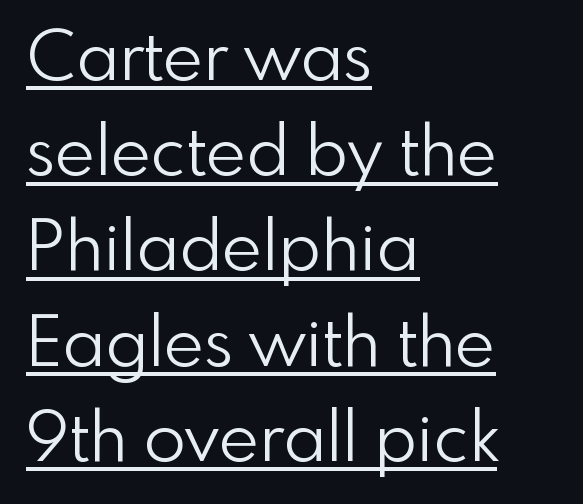
The image shows 69 px light sans-serif type, upright; set left-aligned, normal line spacing (1.38x), normal letter spacing, underlined; low stroke contrast and a small x-height.
